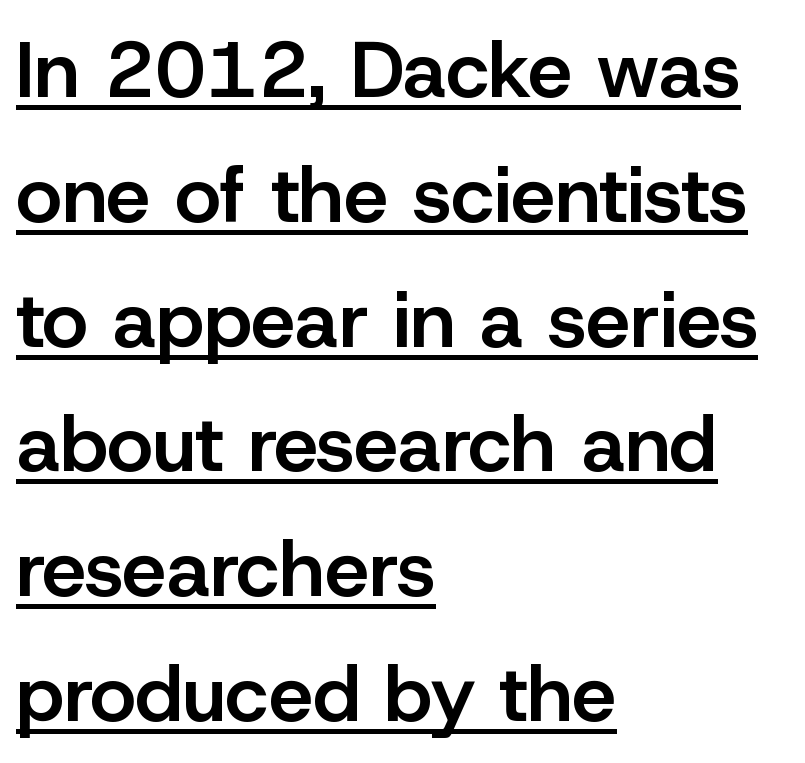
{"serif": "no", "italic": "no", "bold": "semi", "weight": "semibold", "width": "normal", "stroke_contrast": "low", "x_height": "medium", "monospaced": "no", "underline": "yes", "align": "left", "line_spacing": "normal", "line_spacing_ratio": 1.58, "letter_spacing": "normal", "letter_spacing_em": 0.0, "glyph_px": 79}
